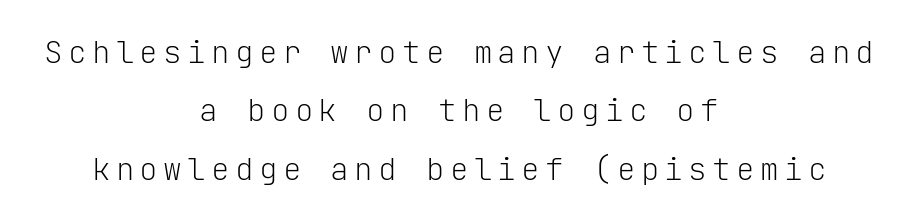
{"serif": "no", "italic": "no", "bold": "no", "weight": "light", "width": "normal", "stroke_contrast": "low", "x_height": "medium", "monospaced": "yes", "underline": "no", "align": "center", "line_spacing_ratio": 1.88, "glyph_px": 31}
